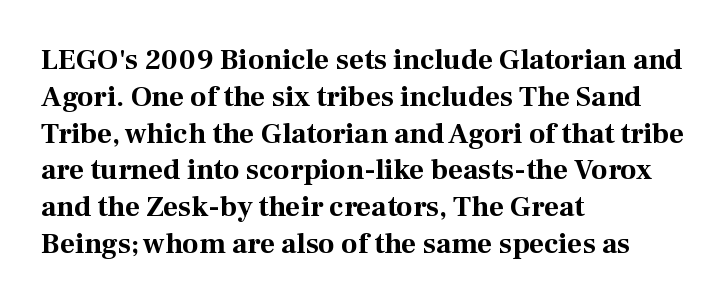
Q: Is the text bold? A: Yes.
Q: Is the text italic (slanted)? A: No, it is upright.
Q: Is the typeface a serif or a sans-serif typeface? A: Serif.
Q: Is the text underlined? A: No.
Q: How is the paragraph aligned? A: Left-aligned.
Q: Is the spacing between letters normal or unusually wide? A: Normal.
Q: Is the spacing between lines tight, normal or loose? A: Normal.
Q: Width (condensed, normal, or wide)? A: Normal.
Q: Stroke contrast? A: Medium.
Q: x-height? A: Medium.
Q: Monospaced? A: No.
